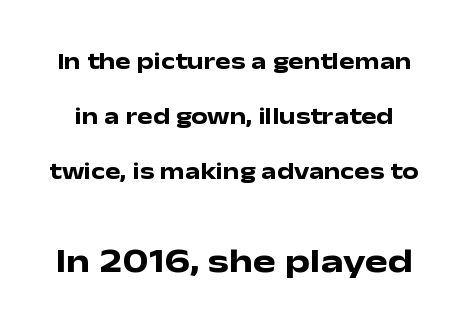
The image shows 34 px heavy, wide sans-serif type, upright; set loose line spacing (2.4x), normal letter spacing, not underlined; the second (bottom) block is 1.48x larger; low stroke contrast and a medium x-height.
